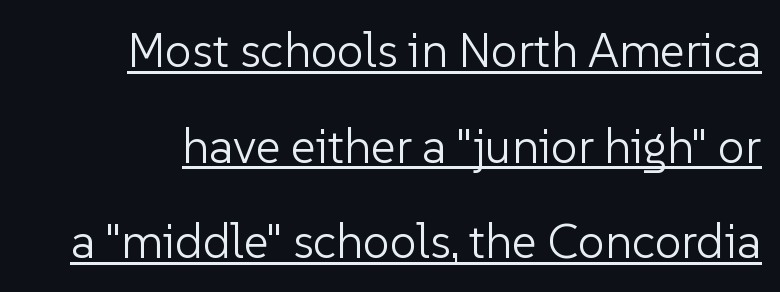
The image shows 48 px light sans-serif type, upright; set loose line spacing (1.99x), normal letter spacing, underlined; low stroke contrast and a medium x-height.
